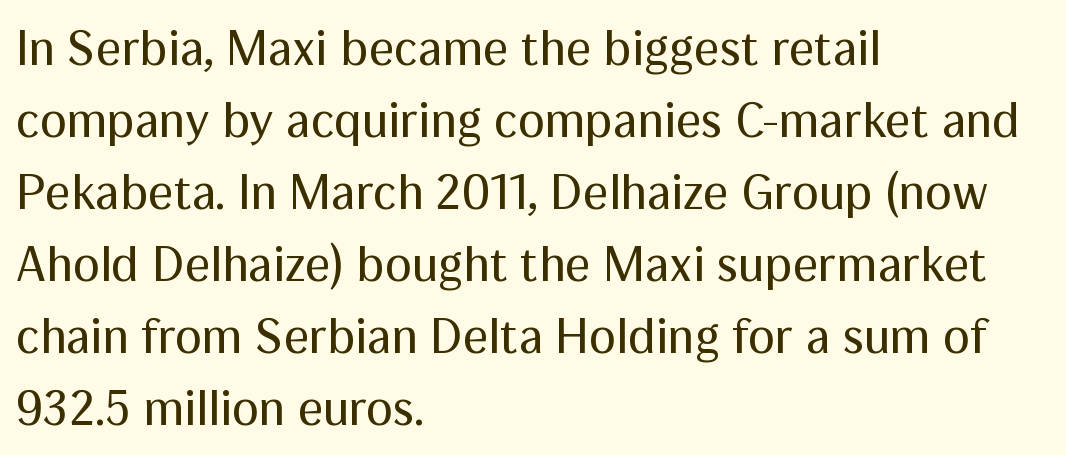
Q: Is the text bold? A: No.
Q: Is the text italic (slanted)? A: No, it is upright.
Q: Is the typeface a serif or a sans-serif typeface? A: Sans-serif.
Q: Is the text underlined? A: No.
Q: How is the paragraph aligned? A: Left-aligned.
Q: Is the spacing between letters normal or unusually wide? A: Normal.
Q: Is the spacing between lines tight, normal or loose? A: Normal.
Q: Width (condensed, normal, or wide)? A: Normal.
Q: Stroke contrast? A: Medium.
Q: x-height? A: Medium.
Q: Monospaced? A: No.
